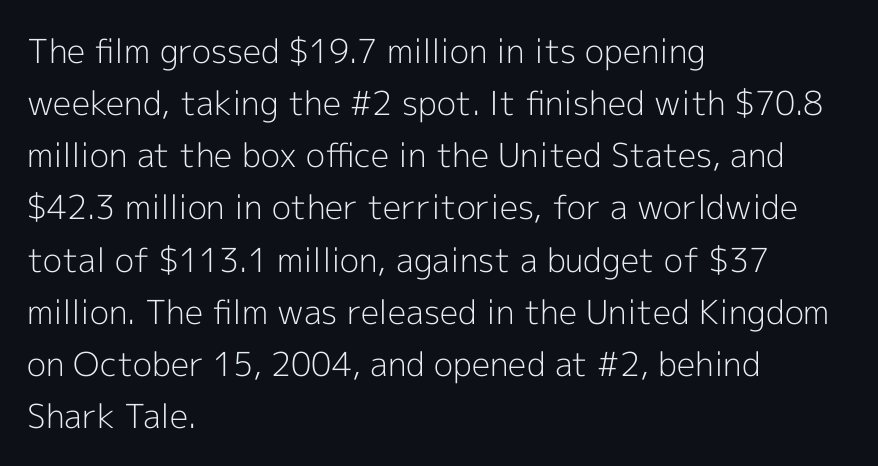
{"serif": "no", "italic": "no", "bold": "no", "weight": "light", "width": "normal", "x_height": "medium", "monospaced": "no", "underline": "no", "align": "left", "line_spacing": "normal", "line_spacing_ratio": 1.58, "letter_spacing": "normal", "letter_spacing_em": 0.0, "glyph_px": 33}
